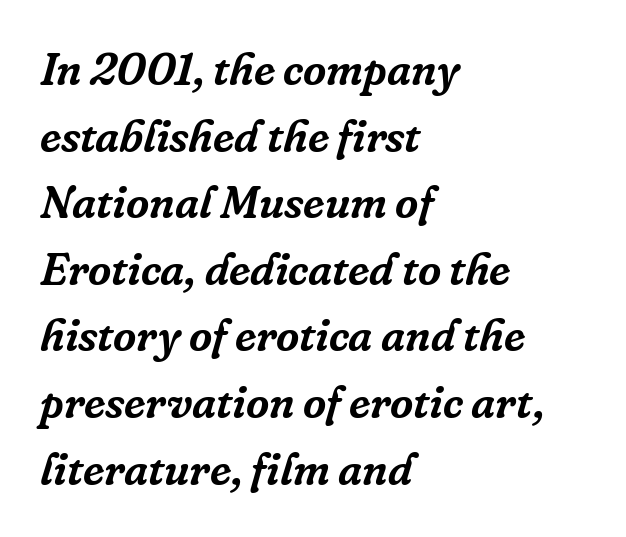
Regarding serifs, this sample has them. A typesetter would call this proportional, since set widths differ per character. Emphasis-style slanted type is in use. Is there much room between lines? A standard amount, neither cramped nor airy.
